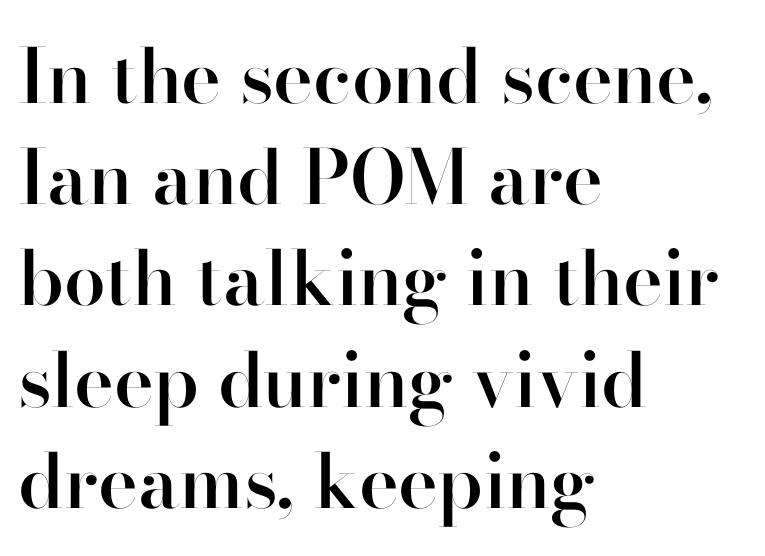
The compositor pushed each line to the left boundary. The baseline area is clear. Nobody touched the tracking dial on this one. The letters advance in unequal steps, a hallmark of proportional type. Is the type bold? Partly — it's a semibold, heavier than regular but not fully bold.
